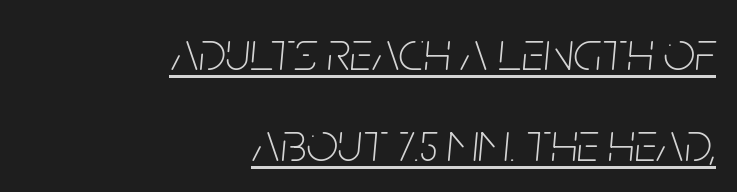
{"italic": "yes", "lean": "right", "slant_degrees": 5, "bold": "no", "weight": "thin", "width": "condensed", "stroke_contrast": "low", "x_height": "large", "monospaced": "no", "underline": "yes", "align": "right", "line_spacing": "normal", "line_spacing_ratio": 1.62, "letter_spacing": "normal", "letter_spacing_em": 0.0, "glyph_px": 56}
